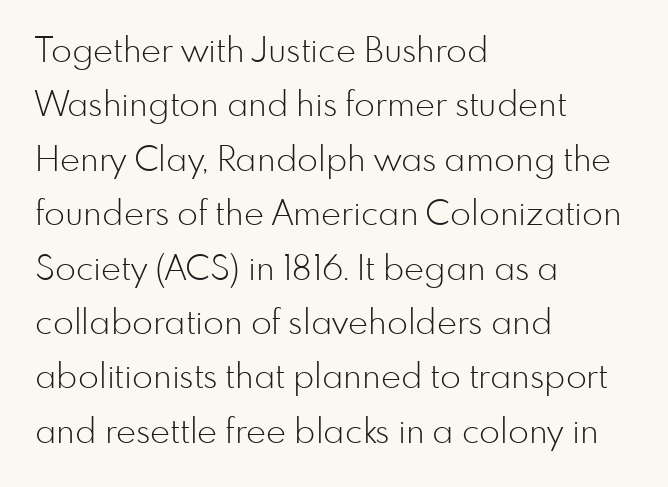
{"serif": "no", "italic": "no", "bold": "no", "weight": "light", "width": "normal", "stroke_contrast": "low", "x_height": "small", "monospaced": "no", "underline": "no", "align": "left", "line_spacing": "normal", "line_spacing_ratio": 1.6, "letter_spacing": "normal", "letter_spacing_em": 0.0, "glyph_px": 34}
